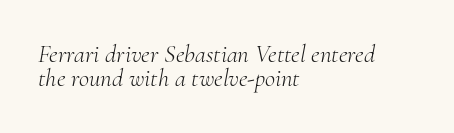
What stands out about the letter spacing? Nothing — it is the standard amount. Each new line begins almost immediately beneath the previous one. This rendering uses left alignment, leaving the right contour irregular. The glyphs look as if they've been sheared to an angle.
